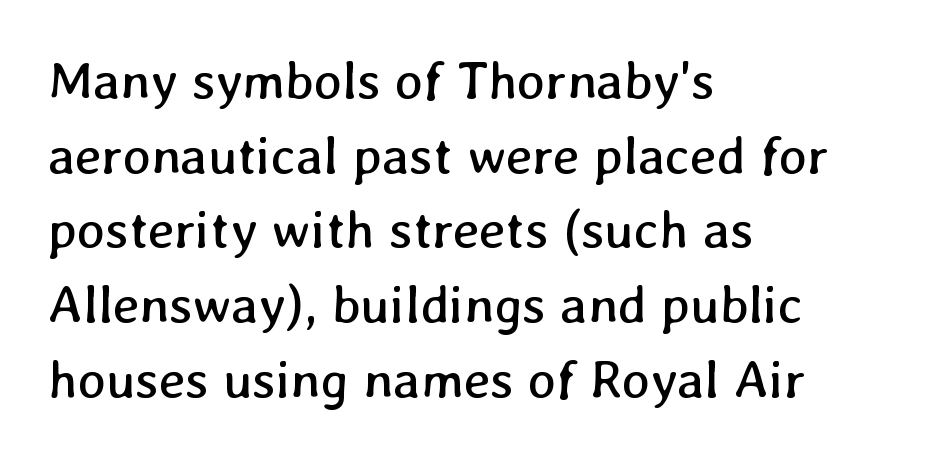
Notice how the passage keeps a crisp vertical edge on the left only. Honestly, there is no underline to notice here at all. A quiet, ordinary-to-light weight characterises the typeface. Spacing between characters is what you'd get straight out of the box. Interline gaps are of average width in this sample. Looks like regular typesetting: each glyph gets only the width it needs.
